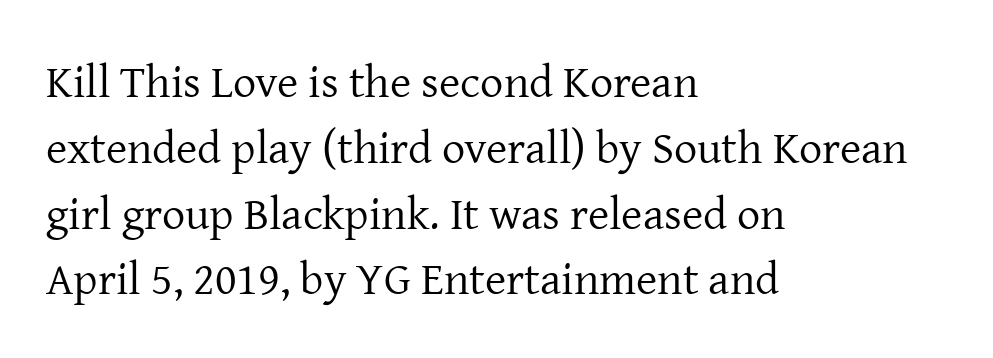
The image shows 46 px regular-weight serif type, upright; set left-aligned, normal line spacing (1.43x), normal letter spacing, not underlined; low stroke contrast and a medium x-height.
